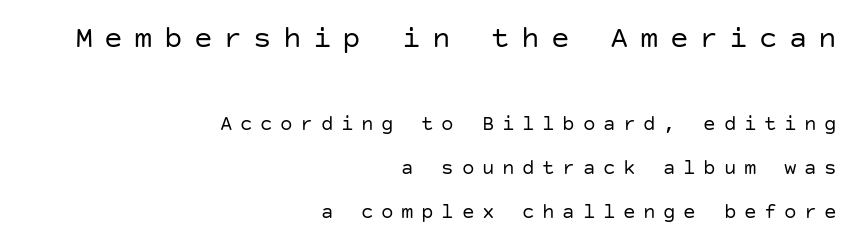
The image shows 31 px regular-weight sans-serif type, upright; set right-aligned, loose line spacing (2.1x), unusually wide letter spacing (+0.36 em), not underlined; the first (top) block is 1.48x larger; low stroke contrast and a large x-height.
